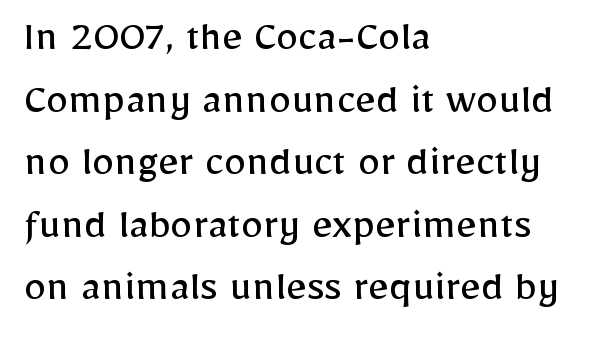
{"serif": "no", "italic": "no", "bold": "no", "weight": "regular", "width": "normal", "stroke_contrast": "low", "x_height": "medium", "monospaced": "no", "underline": "no", "align": "left", "line_spacing": "normal", "line_spacing_ratio": 1.39, "letter_spacing": "normal", "letter_spacing_em": 0.0, "glyph_px": 45}
